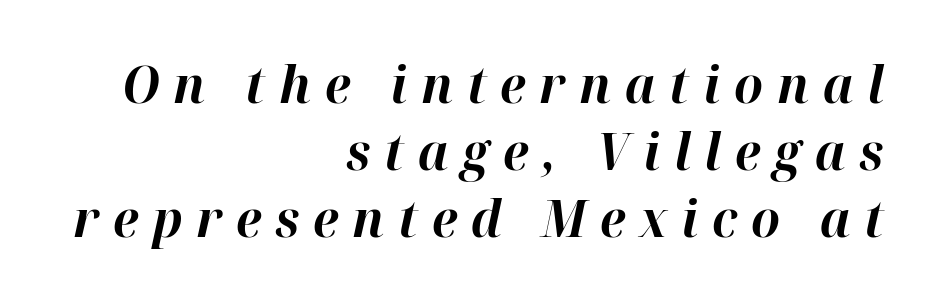
{"italic": "yes", "lean": "right", "slant_degrees": 12, "bold": "yes", "weight": "bold", "width": "normal", "stroke_contrast": "high", "x_height": "medium", "monospaced": "no", "underline": "no", "align": "right", "line_spacing": "normal", "line_spacing_ratio": 1.31, "letter_spacing": "wide", "letter_spacing_em": 0.27, "glyph_px": 51}
